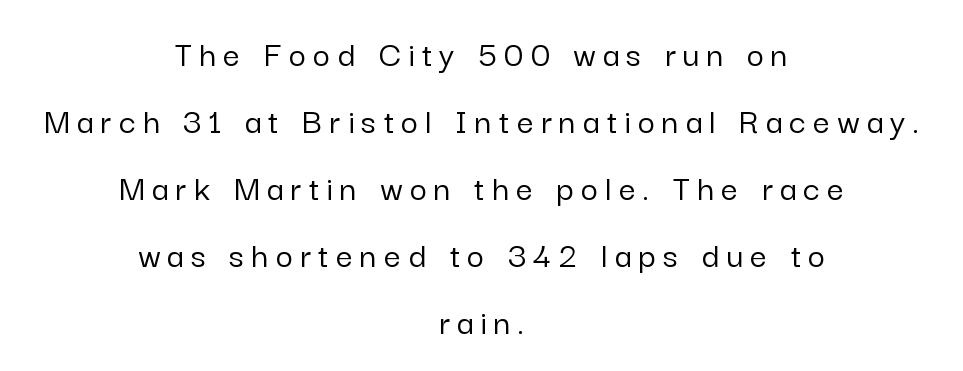
The image shows 37 px sans-serif type, upright; set centered, line spacing 1.81x, unusually wide letter spacing (+0.2 em), not underlined; low stroke contrast and a medium x-height.
